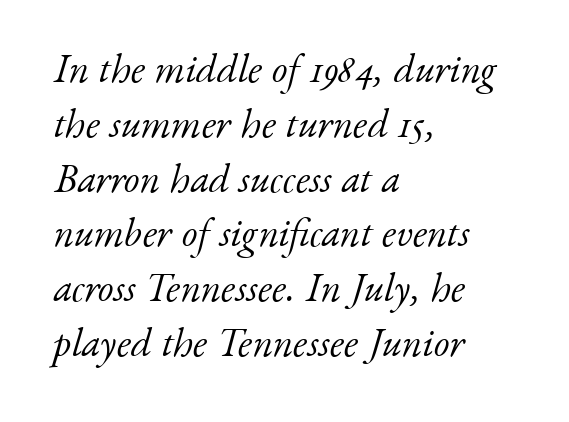
{"serif": "yes", "italic": "yes", "lean": "right", "slant_degrees": 17, "bold": "no", "weight": "light", "width": "normal", "stroke_contrast": "low", "x_height": "small", "monospaced": "no", "underline": "no", "align": "left", "line_spacing": "normal", "line_spacing_ratio": 1.37, "letter_spacing": "normal", "letter_spacing_em": 0.0, "glyph_px": 40}
